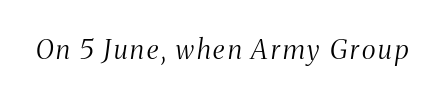
The image shows 27 px text type, italic (leaning right); set not underlined.
